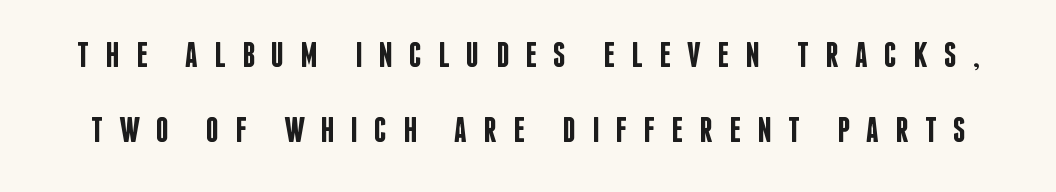
The image shows 36 px semibold, condensed sans-serif type, upright; set loose line spacing (2.09x), unusually wide letter spacing (+0.45 em), not underlined; low stroke contrast and a large x-height.
